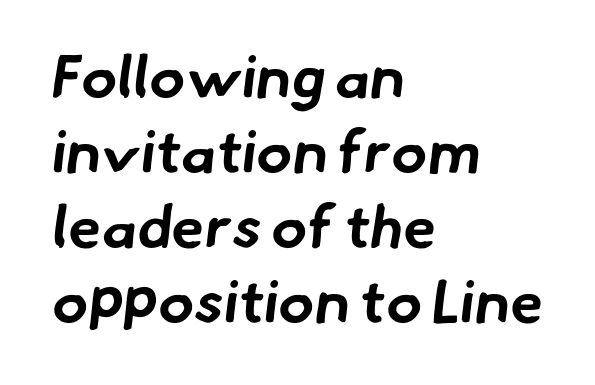
The image shows 60 px bold sans-serif type; set left-aligned, normal line spacing (1.25x), normal letter spacing, not underlined; low stroke contrast and a small x-height.
